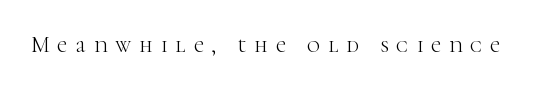
{"italic": "no", "bold": "no", "underline": "no", "letter_spacing": "wide", "letter_spacing_em": 0.37, "glyph_px": 22}
